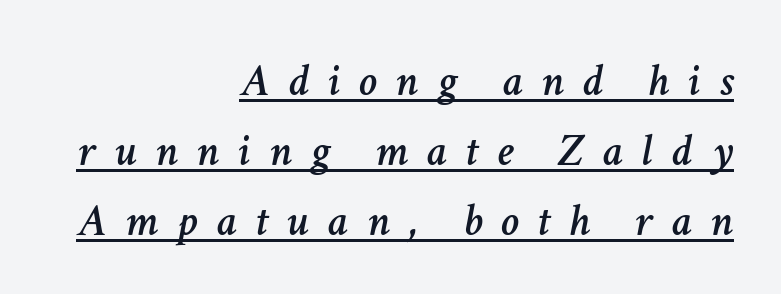
The image shows 46 px text type, italic (leaning right); set right-aligned, normal line spacing (1.52x), unusually wide letter spacing (+0.41 em), underlined; low stroke contrast and a medium x-height.
